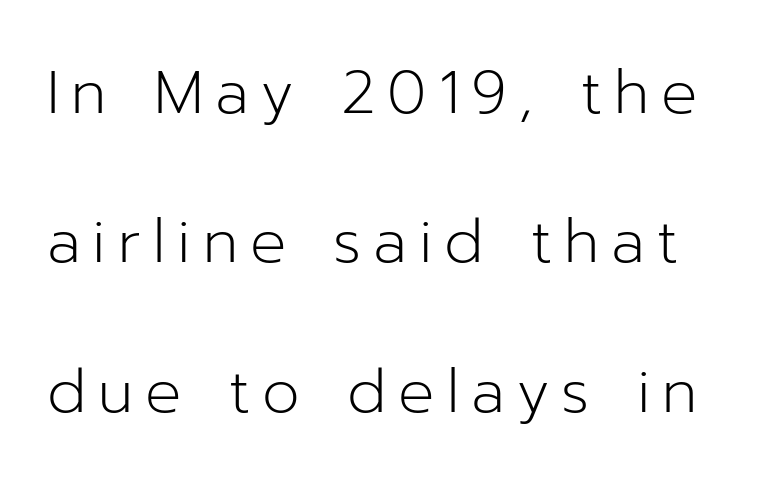
In terms of posture, this sample is upright. Vertical spacing — loose. In terms of letterspacing, this is a distinctly airy, spread setting. Here the designer chose a conventional face with non-uniform glyph widths. I'd call this a sans setting — the letters go barefoot. The strokes are not fattened; the text isn't bold.
